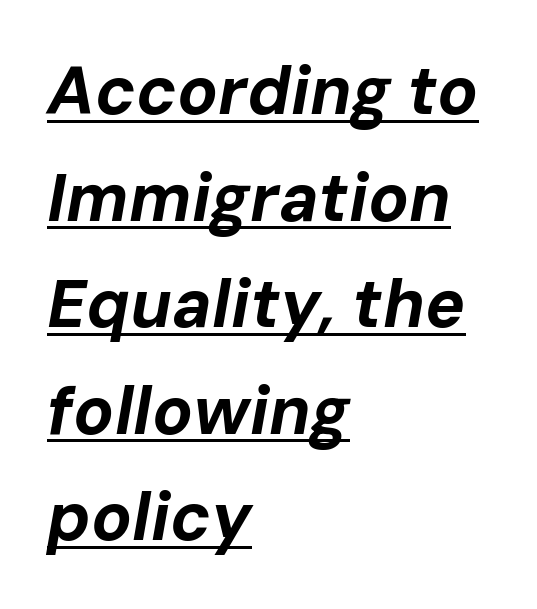
The image shows 67 px bold type, italic (leaning right); set left-aligned, normal line spacing (1.59x), normal letter spacing, underlined; low stroke contrast and a medium x-height.
